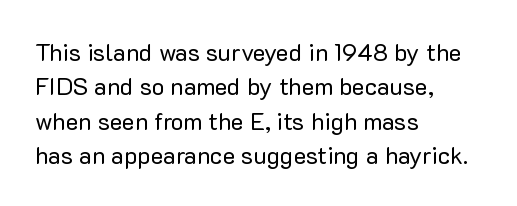
Vertical stems look standard width or narrower in stroke. Default kerning and tracking; the words read as compact shapes. These lines are set flush left with a ragged right edge. The baseline area is clear.
